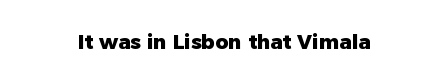
Q: Is the text bold? A: Yes.
Q: Is the text italic (slanted)? A: No, it is upright.
Q: Is the text underlined? A: No.
Q: Is the spacing between letters normal or unusually wide? A: Normal.
